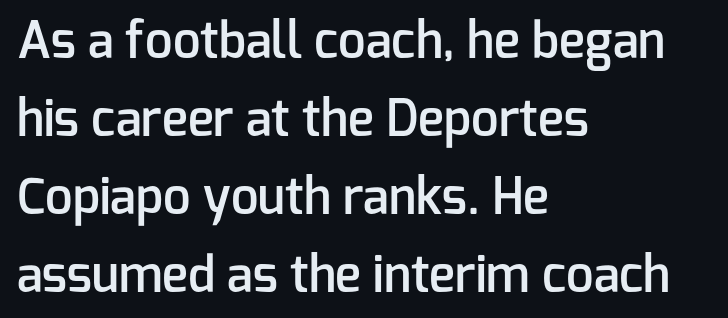
{"serif": "no", "italic": "no", "bold": "semi", "weight": "semibold", "width": "normal", "stroke_contrast": "low", "x_height": "medium", "monospaced": "no", "underline": "no", "align": "left", "line_spacing": "normal", "line_spacing_ratio": 1.59, "letter_spacing": "normal", "letter_spacing_em": 0.0, "glyph_px": 49}
